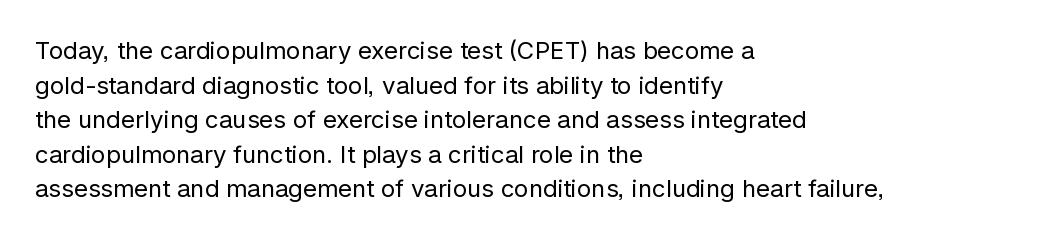
{"italic": "no", "bold": "no", "underline": "no", "align": "left", "line_spacing": "normal", "line_spacing_ratio": 1.44, "letter_spacing": "normal", "letter_spacing_em": 0.0, "glyph_px": 24}
